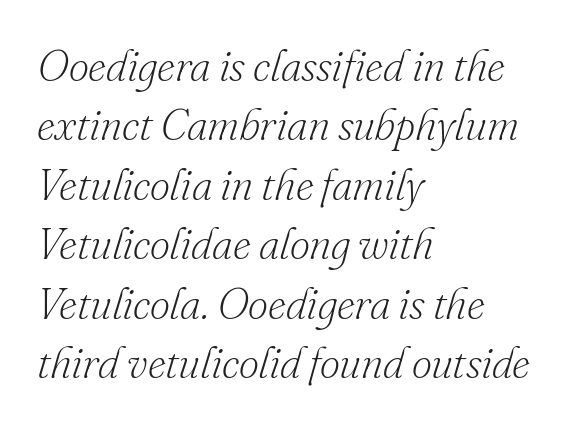
{"serif": "yes", "italic": "yes", "lean": "right", "slant_degrees": 16, "bold": "no", "weight": "light", "width": "normal", "stroke_contrast": "low", "x_height": "small", "monospaced": "no", "underline": "no", "align": "left", "line_spacing": "normal", "line_spacing_ratio": 1.35, "letter_spacing": "normal", "letter_spacing_em": 0.0, "glyph_px": 44}
